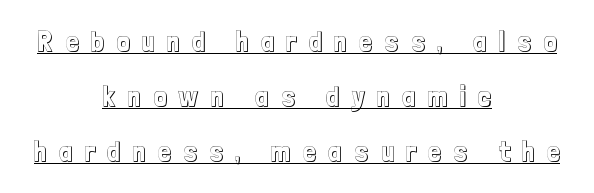
This block would shrink considerably if given ordinary leading; it's expanded now. Has an underline been added? It has. Here the glyphs are tracked loosely, breaking word shapes into spaced letters. Proportional: the letters do not fall into vertical columns. This is the regular roman posture of the typeface.
